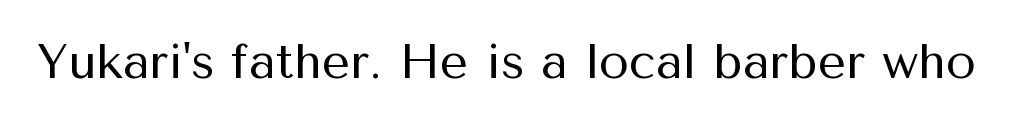
Q: Is the text bold? A: No.
Q: Is the text italic (slanted)? A: No, it is upright.
Q: Is the typeface a serif or a sans-serif typeface? A: Sans-serif.
Q: Is the text underlined? A: No.
Q: Is the spacing between letters normal or unusually wide? A: Normal.
Q: Width (condensed, normal, or wide)? A: Normal.
Q: Stroke contrast? A: Medium.
Q: x-height? A: Medium.
Q: Monospaced? A: No.
